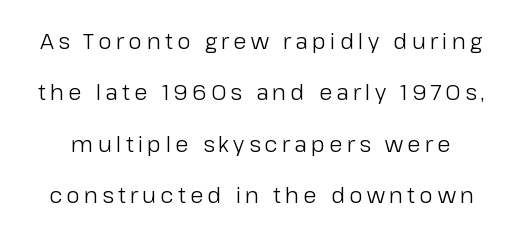
Q: Is the text bold? A: No.
Q: Is the text italic (slanted)? A: No, it is upright.
Q: Is the text underlined? A: No.
Q: Is the spacing between lines tight, normal or loose? A: Loose.
